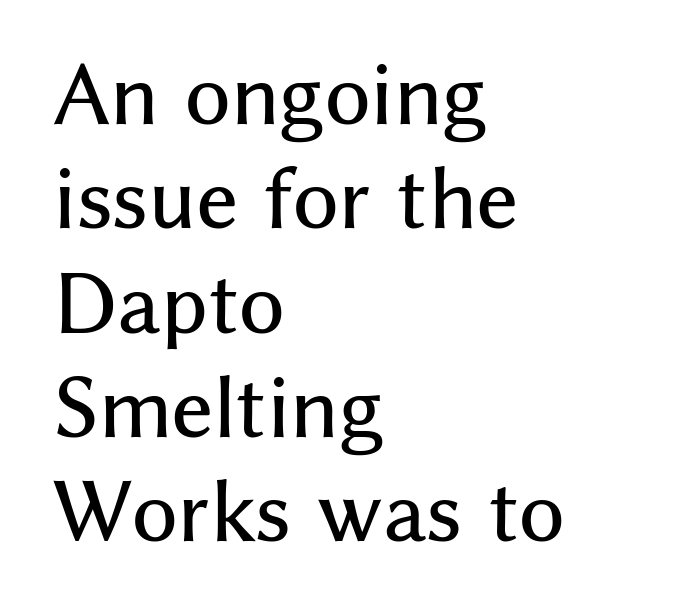
Q: Is the text italic (slanted)? A: No, it is upright.
Q: Is the typeface a serif or a sans-serif typeface? A: Sans-serif.
Q: Is the text underlined? A: No.
Q: How is the paragraph aligned? A: Left-aligned.
Q: Is the spacing between letters normal or unusually wide? A: Normal.
Q: Is the spacing between lines tight, normal or loose? A: Normal.
Q: Width (condensed, normal, or wide)? A: Normal.
Q: Stroke contrast? A: Medium.
Q: x-height? A: Medium.
Q: Monospaced? A: No.
